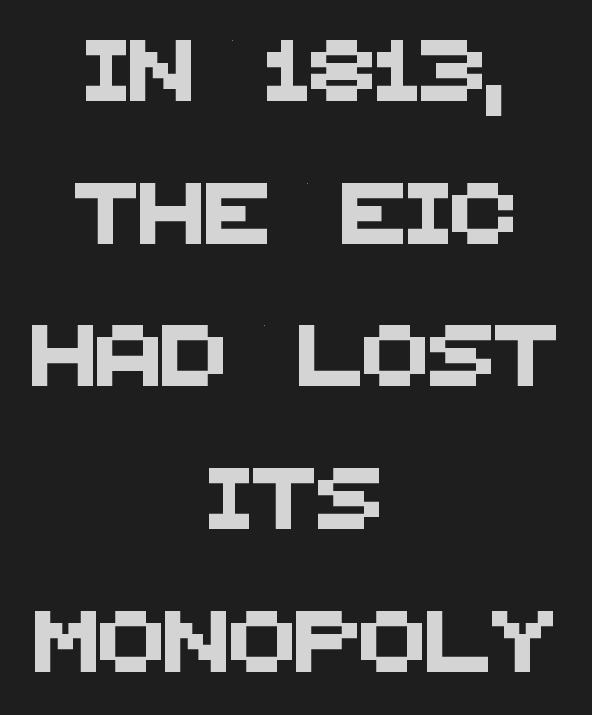
The image shows 61 px sans-serif type; set centered, loose line spacing (2.34x), normal letter spacing, not underlined; medium stroke contrast and a large x-height.
